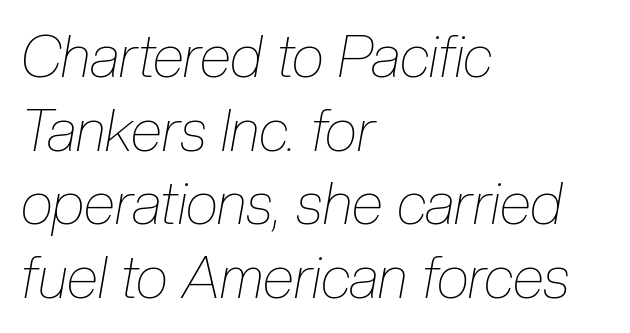
Q: Is the text bold? A: No.
Q: Is the text italic (slanted)? A: Yes, it leans right by about 10 degrees.
Q: Is the text underlined? A: No.
Q: How is the paragraph aligned? A: Left-aligned.
Q: Is the spacing between letters normal or unusually wide? A: Normal.
Q: Is the spacing between lines tight, normal or loose? A: Normal.
Q: Width (condensed, normal, or wide)? A: Condensed.
Q: Stroke contrast? A: Low.
Q: x-height? A: Medium.
Q: Monospaced? A: No.
